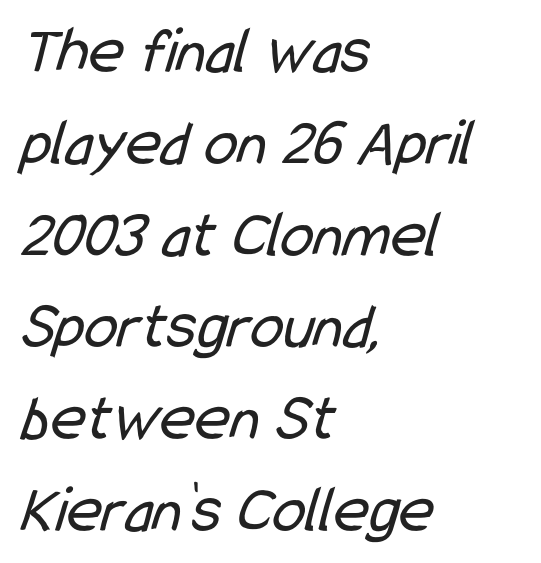
No extra tracking has been applied to these lines. The lines sit at an ordinary, default distance from one another. Regarding serifs, this sample does without them. The typeface has the unassuming heft of standard copy or less. The rendering uses natural spacing where letterforms have individual widths. Left-aligned paragraph, ragged on the right.
